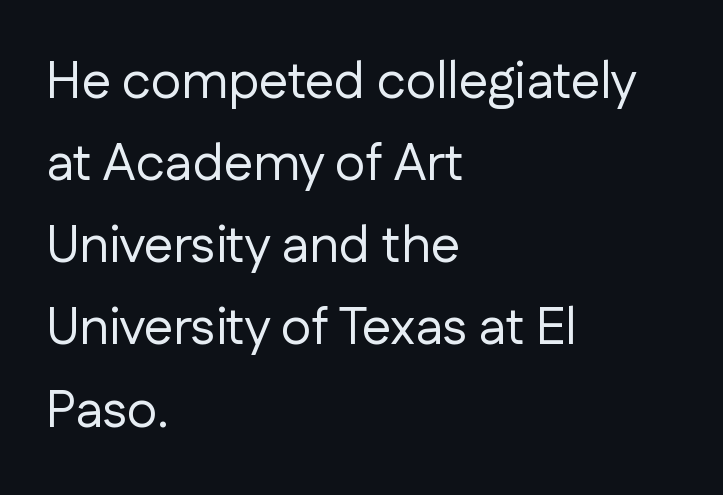
{"serif": "no", "italic": "no", "bold": "no", "weight": "regular", "width": "normal", "stroke_contrast": "low", "x_height": "medium", "monospaced": "no", "underline": "no", "align": "left", "line_spacing": "normal", "line_spacing_ratio": 1.58, "letter_spacing": "normal", "letter_spacing_em": 0.0, "glyph_px": 52}
